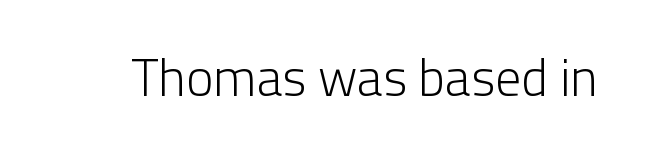
{"serif": "no", "italic": "no", "bold": "no", "weight": "light", "width": "normal", "stroke_contrast": "low", "x_height": "medium", "monospaced": "no", "underline": "no", "letter_spacing": "normal", "letter_spacing_em": 0.0, "glyph_px": 52}
